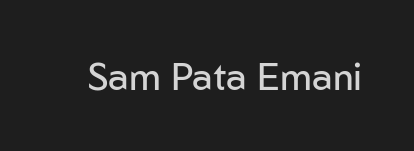
The image shows 37 px regular-weight sans-serif type, upright; set normal letter spacing, not underlined; low stroke contrast and a medium x-height.
